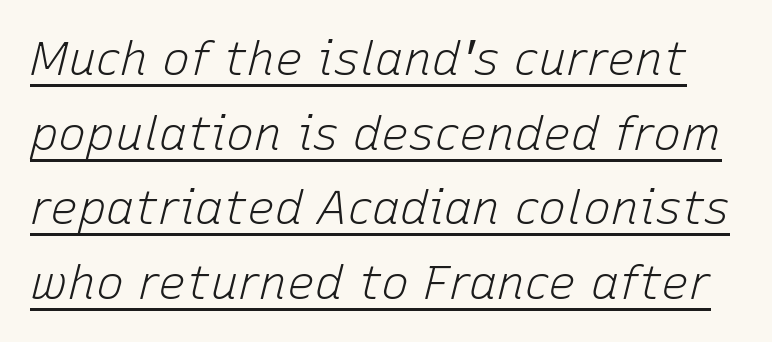
{"italic": "yes", "lean": "right", "slant_degrees": 15, "bold": "no", "weight": "light", "width": "normal", "stroke_contrast": "low", "x_height": "medium", "monospaced": "no", "underline": "yes", "line_spacing": "normal", "line_spacing_ratio": 1.59, "letter_spacing": "normal", "letter_spacing_em": 0.0, "glyph_px": 47}
